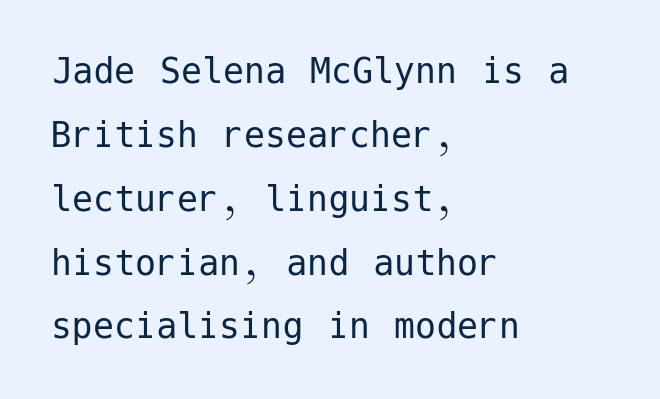
Q: Is the text bold? A: No.
Q: Is the text italic (slanted)? A: No, it is upright.
Q: Is the typeface a serif or a sans-serif typeface? A: Sans-serif.
Q: Is the text underlined? A: No.
Q: How is the paragraph aligned? A: Left-aligned.
Q: Is the spacing between letters normal or unusually wide? A: Normal.
Q: Is the spacing between lines tight, normal or loose? A: Normal.
Q: Width (condensed, normal, or wide)? A: Normal.
Q: Stroke contrast? A: Low.
Q: x-height? A: Medium.
